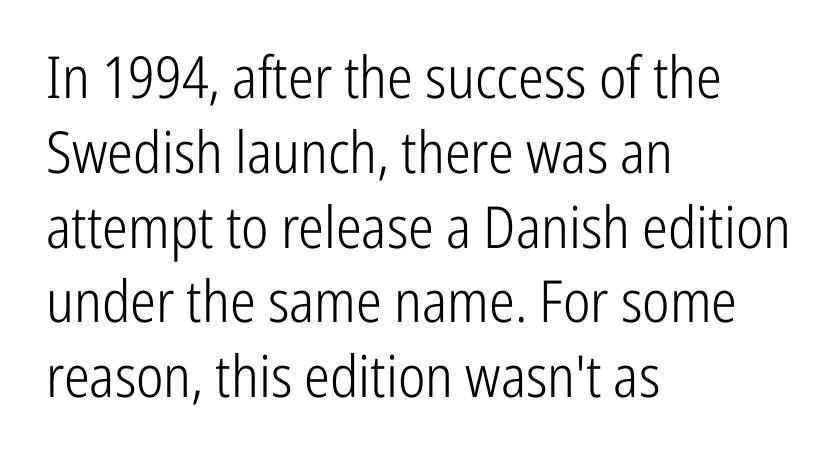
Weight: in the light-to-regular range. Compared with a centered layout, this one pins lines to the left instead. Does the leading feel generous? No, just average. The font's upright variant was chosen for this text. You could not count columns in this text — the font is proportionally spaced.
